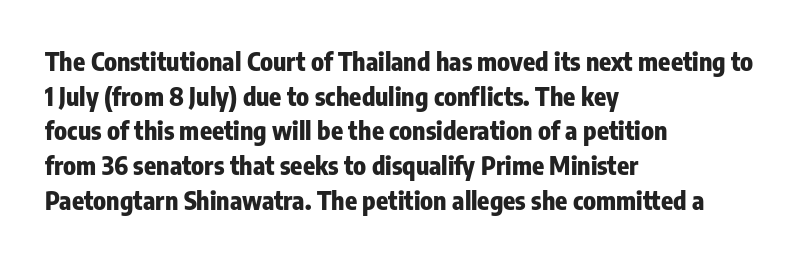
Q: Is the text bold? A: Yes.
Q: Is the text italic (slanted)? A: No, it is upright.
Q: Is the text underlined? A: No.
Q: How is the paragraph aligned? A: Left-aligned.
Q: Is the spacing between letters normal or unusually wide? A: Normal.
Q: Is the spacing between lines tight, normal or loose? A: Normal.
